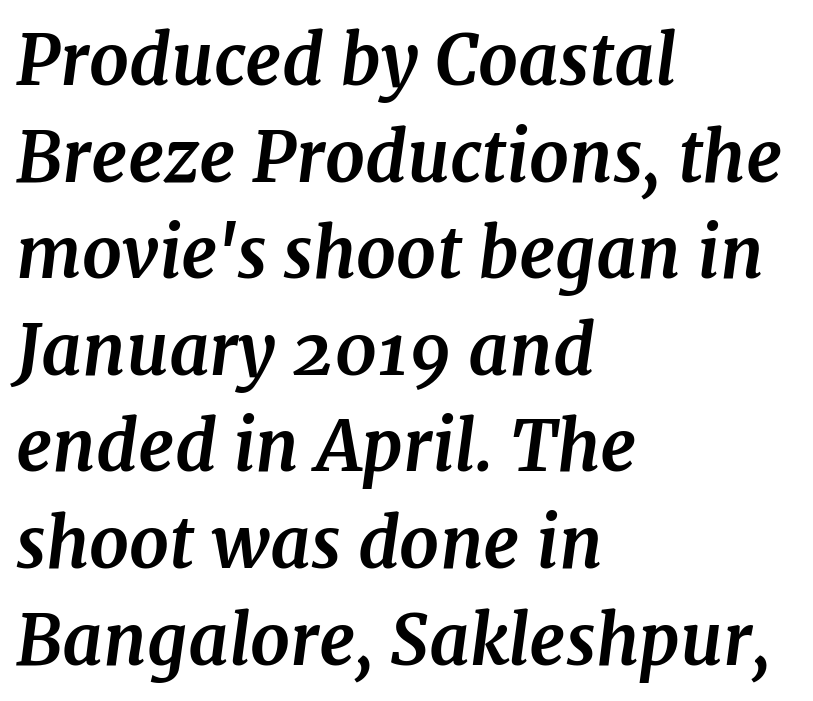
{"serif": "yes", "italic": "yes", "lean": "right", "slant_degrees": 7, "bold": "yes", "weight": "bold", "width": "normal", "stroke_contrast": "medium", "x_height": "medium", "monospaced": "no", "underline": "no", "align": "left", "line_spacing": "normal", "line_spacing_ratio": 1.38, "letter_spacing": "normal", "letter_spacing_em": 0.0, "glyph_px": 70}
